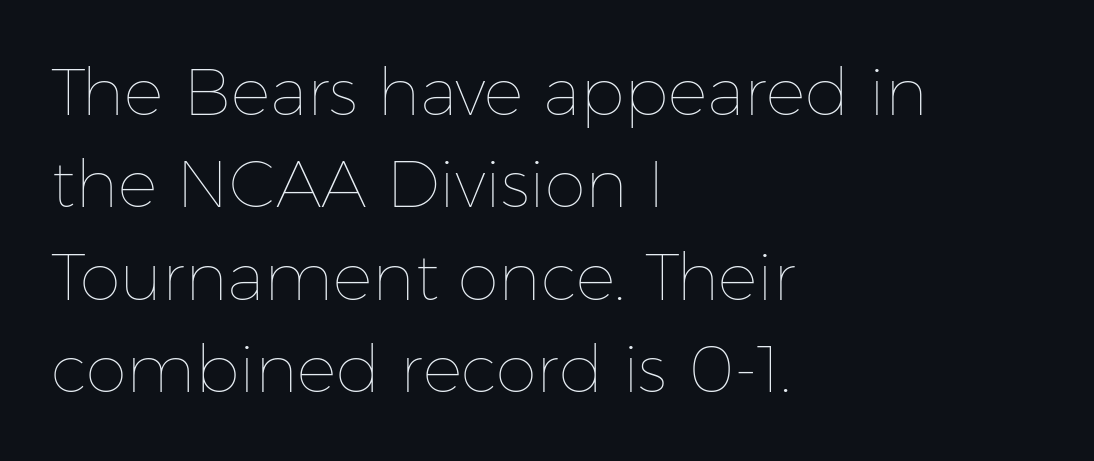
Q: Is the text bold? A: No.
Q: Is the text italic (slanted)? A: No, it is upright.
Q: Is the text underlined? A: No.
Q: How is the paragraph aligned? A: Left-aligned.
Q: Is the spacing between letters normal or unusually wide? A: Normal.
Q: Is the spacing between lines tight, normal or loose? A: Normal.
Q: Width (condensed, normal, or wide)? A: Normal.
Q: Stroke contrast? A: Low.
Q: x-height? A: Medium.
Q: Monospaced? A: No.
